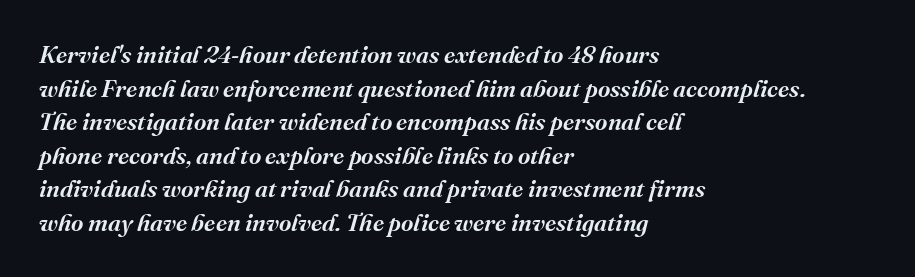
The image shows 24 px text type, italic (leaning right); set left-aligned, normal line spacing (1.4x), normal letter spacing, not underlined.
